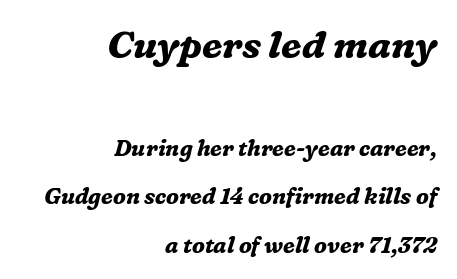
Weight check: bold — yes, fully. How would I describe the line gaps? Wide and relaxed. A student would call this right alignment; a typographer would say flush right, rag left. Letters rest on an invisible, unmarked baseline.
